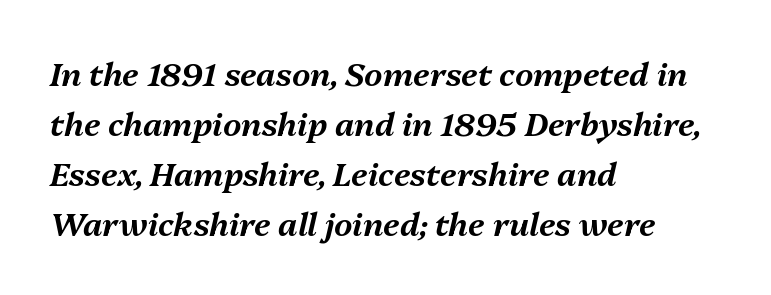
The image shows 32 px text type, italic (leaning right); set left-aligned, normal line spacing (1.56x), normal letter spacing, not underlined; medium stroke contrast and a medium x-height.
